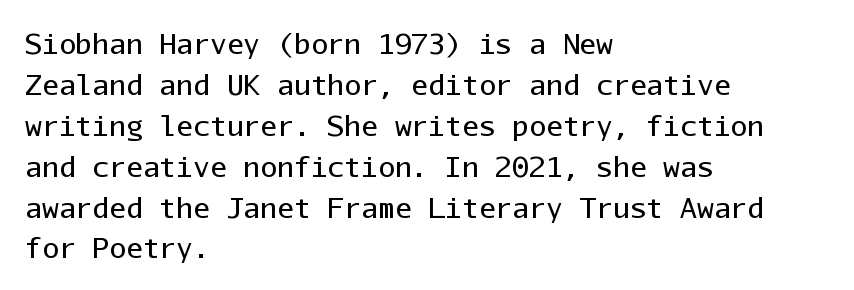
Q: Is the text bold? A: No.
Q: Is the text italic (slanted)? A: No, it is upright.
Q: Is the typeface a serif or a sans-serif typeface? A: Sans-serif.
Q: Is the text underlined? A: No.
Q: How is the paragraph aligned? A: Left-aligned.
Q: Is the spacing between letters normal or unusually wide? A: Normal.
Q: Is the spacing between lines tight, normal or loose? A: Normal.
Q: Width (condensed, normal, or wide)? A: Normal.
Q: Stroke contrast? A: Low.
Q: x-height? A: Medium.
Q: Monospaced? A: Yes.
